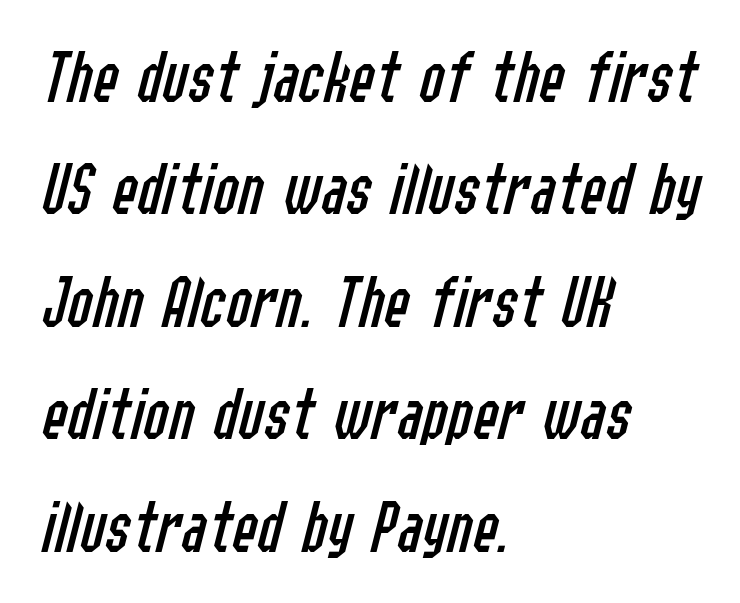
Q: Is the text bold? A: No.
Q: Is the text italic (slanted)? A: Yes, it leans right by about 14 degrees.
Q: Is the text underlined? A: No.
Q: How is the paragraph aligned? A: Left-aligned.
Q: Is the spacing between letters normal or unusually wide? A: Normal.
Q: Is the spacing between lines tight, normal or loose? A: Normal.
Q: Width (condensed, normal, or wide)? A: Condensed.
Q: Stroke contrast? A: Low.
Q: x-height? A: Medium.
Q: Monospaced? A: No.
